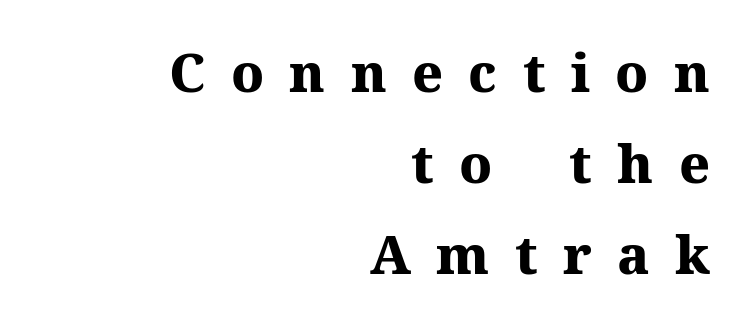
{"serif": "yes", "italic": "no", "bold": "yes", "weight": "heavy", "width": "normal", "stroke_contrast": "medium", "x_height": "medium", "monospaced": "no", "underline": "no", "align": "right", "line_spacing_ratio": 1.72, "letter_spacing": "wide", "letter_spacing_em": 0.48, "glyph_px": 53}
